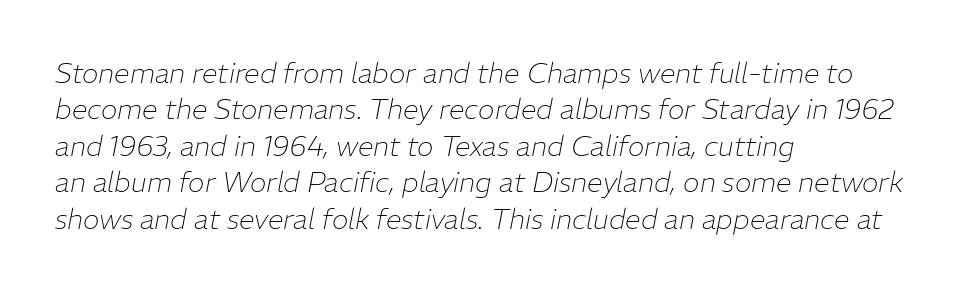
Q: Is the text bold? A: No.
Q: Is the text italic (slanted)? A: Yes, it leans right by about 11 degrees.
Q: Is the text underlined? A: No.
Q: How is the paragraph aligned? A: Left-aligned.
Q: Is the spacing between letters normal or unusually wide? A: Normal.
Q: Is the spacing between lines tight, normal or loose? A: Normal.
Q: Width (condensed, normal, or wide)? A: Normal.
Q: Stroke contrast? A: Low.
Q: x-height? A: Medium.
Q: Monospaced? A: No.
